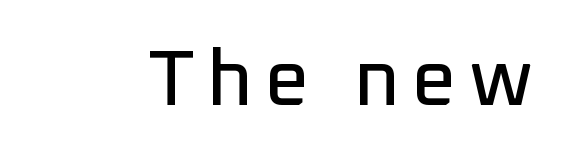
The image shows 78 px sans-serif type, upright; set not underlined; low stroke contrast and a medium x-height.
